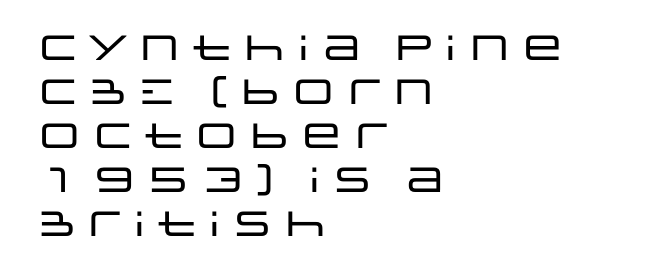
The passage shown is typed in a proportional face where columns would drift. The specimen reads as upright at a glance. Nobody touched the tracking dial on this one. Whoever set this chose a conventional vertical rhythm. Serif or sans? Sans — the stroke terminals are bare.
